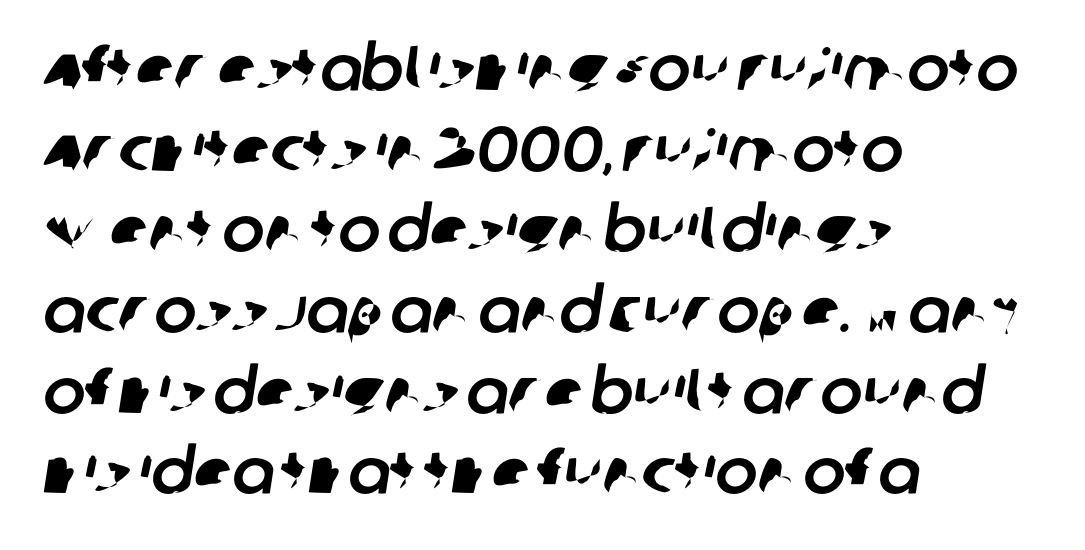
Q: Is the typeface a serif or a sans-serif typeface? A: Sans-serif.
Q: Is the text underlined? A: No.
Q: How is the paragraph aligned? A: Left-aligned.
Q: Is the spacing between letters normal or unusually wide? A: Normal.
Q: Is the spacing between lines tight, normal or loose? A: Normal.
Q: Width (condensed, normal, or wide)? A: Normal.
Q: Stroke contrast? A: Low.
Q: x-height? A: Large.
Q: Monospaced? A: No.
